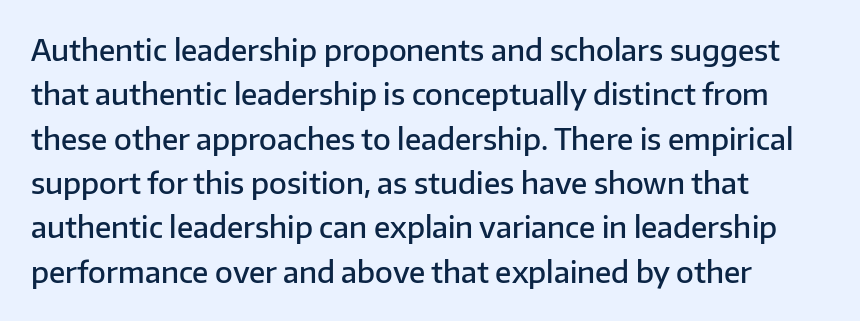
Q: Is the text bold? A: Semi-bold.
Q: Is the text italic (slanted)? A: No, it is upright.
Q: Is the typeface a serif or a sans-serif typeface? A: Sans-serif.
Q: Is the text underlined? A: No.
Q: How is the paragraph aligned? A: Left-aligned.
Q: Is the spacing between letters normal or unusually wide? A: Normal.
Q: Is the spacing between lines tight, normal or loose? A: Normal.
Q: Width (condensed, normal, or wide)? A: Normal.
Q: Stroke contrast? A: Low.
Q: x-height? A: Medium.
Q: Monospaced? A: No.
